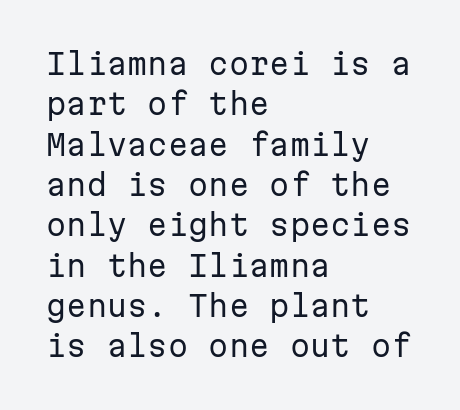
{"serif": "no", "italic": "no", "bold": "no", "weight": "regular", "width": "normal", "stroke_contrast": "low", "x_height": "medium", "monospaced": "yes", "underline": "no", "align": "left", "line_spacing": "normal", "line_spacing_ratio": 1.39, "letter_spacing": "normal", "letter_spacing_em": 0.0, "glyph_px": 29}
